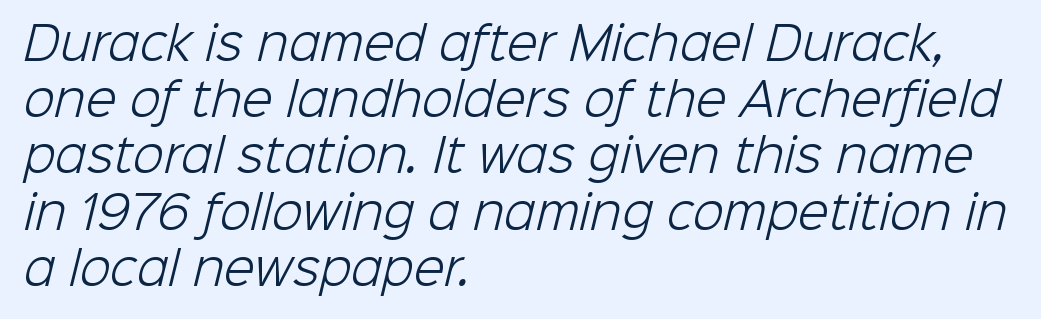
These lines are composed in type without serifs. Glance below the letters and you will spot only blank space. The letters advance in unequal steps, a hallmark of proportional type. Students, note that the glyphs here touch the page at normal intervals. Counters stay open thanks to moderate or lighter strokes. Horizontal bands of white between lines are of average thickness.
